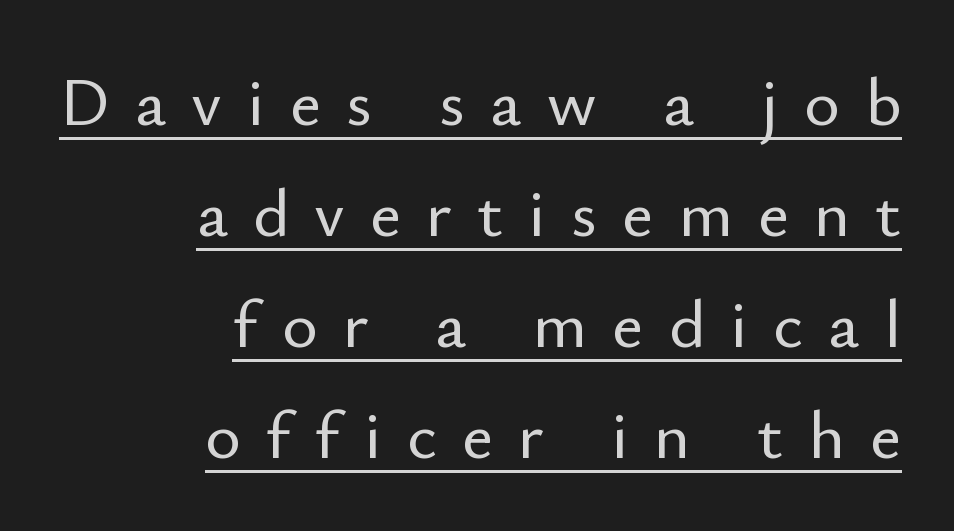
Leading matches the norm, producing a regular column. Is this a fixed-width face? No — the glyphs have proportional, varying widths. Loose tracking; the words dissolve into strings of separated letters. The rag falls on the left side of this text block. The font family rendered here belongs to the sans-serif group.
